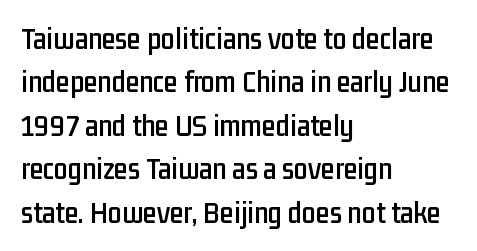
The image shows 31 px condensed sans-serif type, upright; set left-aligned, normal line spacing (1.4x), normal letter spacing, not underlined; low stroke contrast and a medium x-height.
